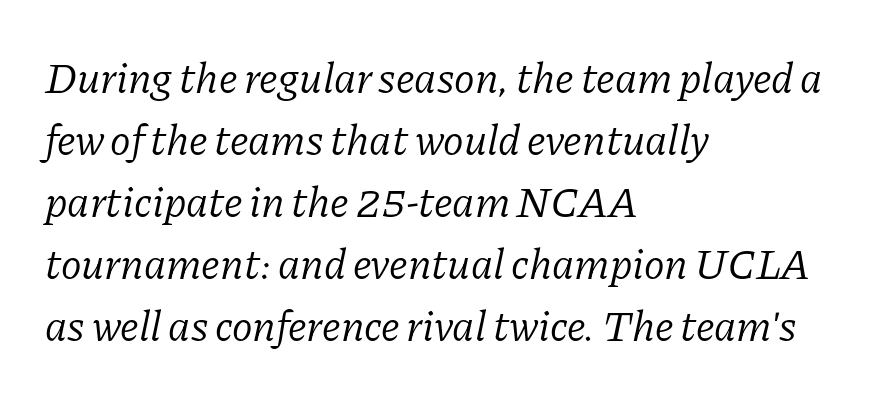
Q: Is the text bold? A: No.
Q: Is the text italic (slanted)? A: Yes, it leans right by about 11 degrees.
Q: Is the typeface a serif or a sans-serif typeface? A: Serif.
Q: Is the text underlined? A: No.
Q: How is the paragraph aligned? A: Left-aligned.
Q: Is the spacing between letters normal or unusually wide? A: Normal.
Q: Is the spacing between lines tight, normal or loose? A: Normal.
Q: Width (condensed, normal, or wide)? A: Normal.
Q: Stroke contrast? A: Low.
Q: x-height? A: Medium.
Q: Monospaced? A: No.
